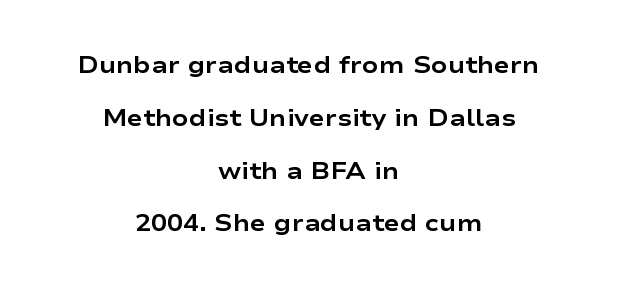
The image shows 24 px bold type, upright; set centered, loose line spacing (2.2x), normal letter spacing, not underlined.
